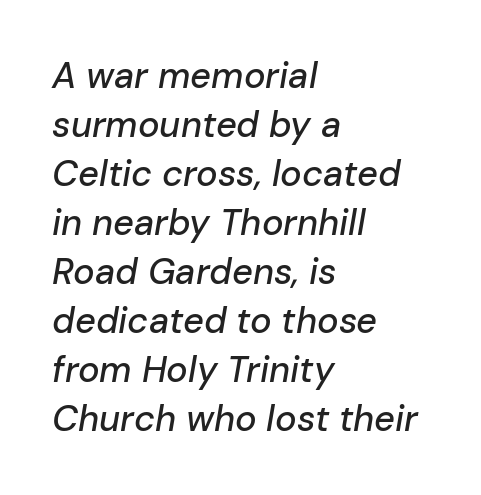
The image shows 36 px text type, italic (leaning right); set left-aligned, normal line spacing (1.36x), normal letter spacing, not underlined; low stroke contrast and a medium x-height.
